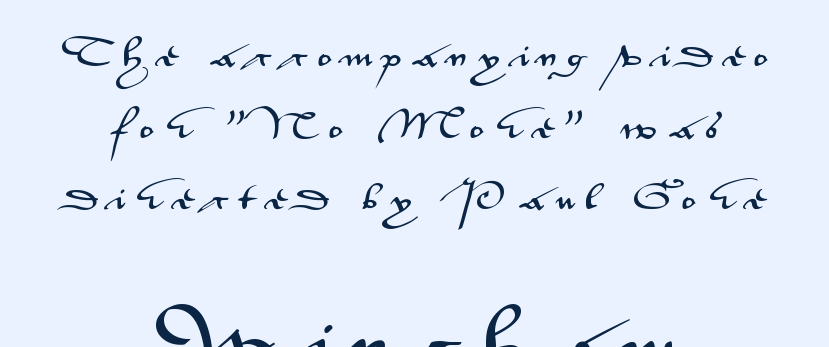
The image shows 59 px wide sans-serif type; set centered, loose line spacing (2.39x), unusually wide letter spacing (+0.37 em), not underlined; the second (bottom) block is 1.97x larger; medium stroke contrast and a small x-height.
